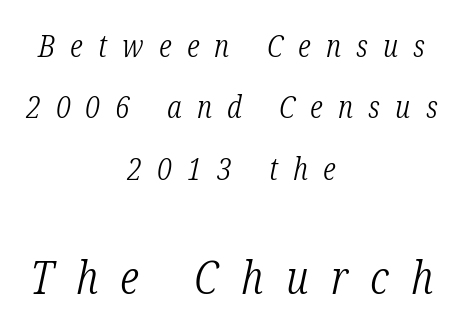
The emphasis by scale lands on block number two, below. The glyphs in this specimen are seriffed. The glyphs are unaccompanied by any horizontal stroke below them. The line-height multiplier appears high, well above default.
